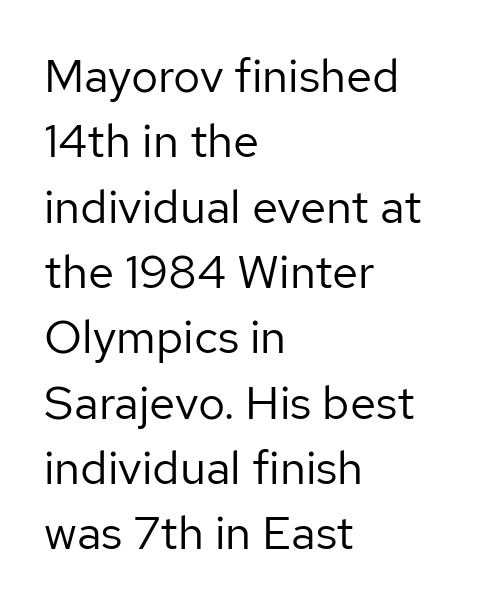
The image shows 47 px regular-weight sans-serif type, upright; set left-aligned, normal line spacing (1.39x), normal letter spacing, not underlined; low stroke contrast and a medium x-height.
